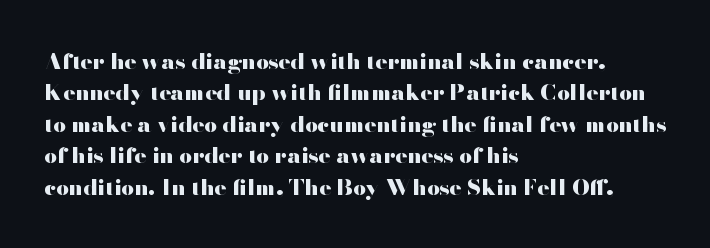
{"italic": "no", "bold": "yes", "underline": "no", "align": "left", "line_spacing": "normal", "line_spacing_ratio": 1.43, "letter_spacing": "normal", "letter_spacing_em": 0.0, "glyph_px": 22}
